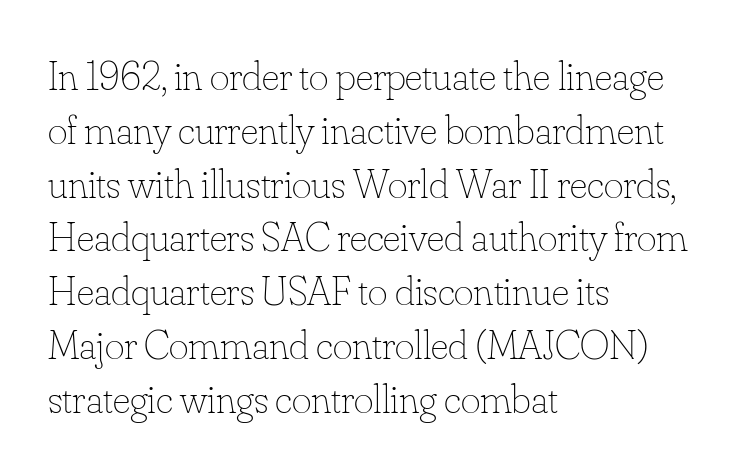
Descenders are the only things crossing below the line. The rendering keeps characters at their native spacing. Horizontally, the lines are justified to the leading edge only. This sample keeps an unexceptional amount of space between lines. Varying glyph widths throughout — classic text-font behaviour. Unbolded letterforms with no extra heft.
